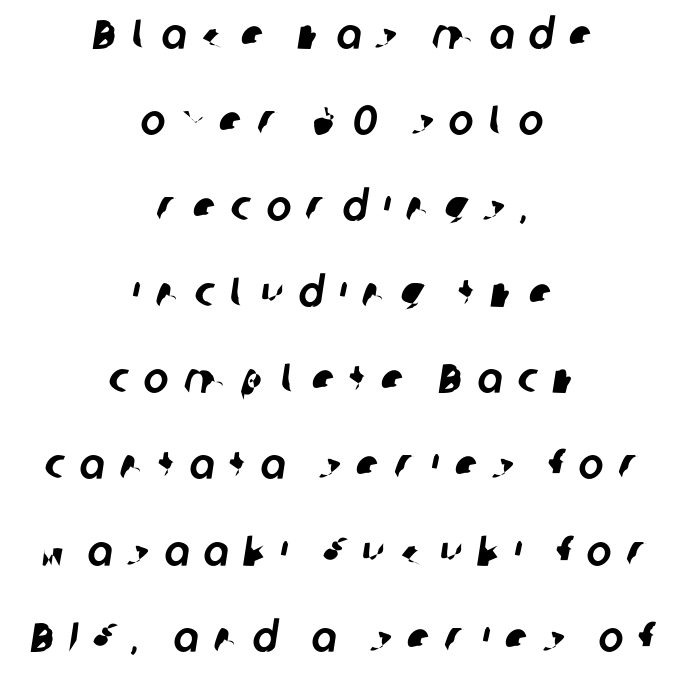
Is there much room between lines? Yes — plenty of vertical air separates them. If you folded the block vertically in half, each line would mirror itself in length. Nothing sits at the stroke ends, so this counts as sans-serif. Rule under the text: the space is simply empty. Proportional: the letters do not fall into vertical columns. Each word looks stretched out because of the extra space between its letters.
